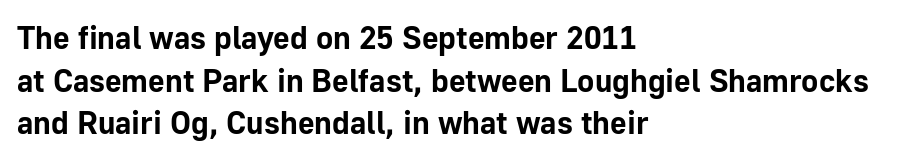
{"serif": "no", "italic": "no", "bold": "yes", "weight": "bold", "width": "normal", "stroke_contrast": "low", "x_height": "medium", "monospaced": "no", "underline": "no", "align": "left", "line_spacing": "normal", "line_spacing_ratio": 1.33, "letter_spacing": "normal", "letter_spacing_em": 0.0, "glyph_px": 32}
